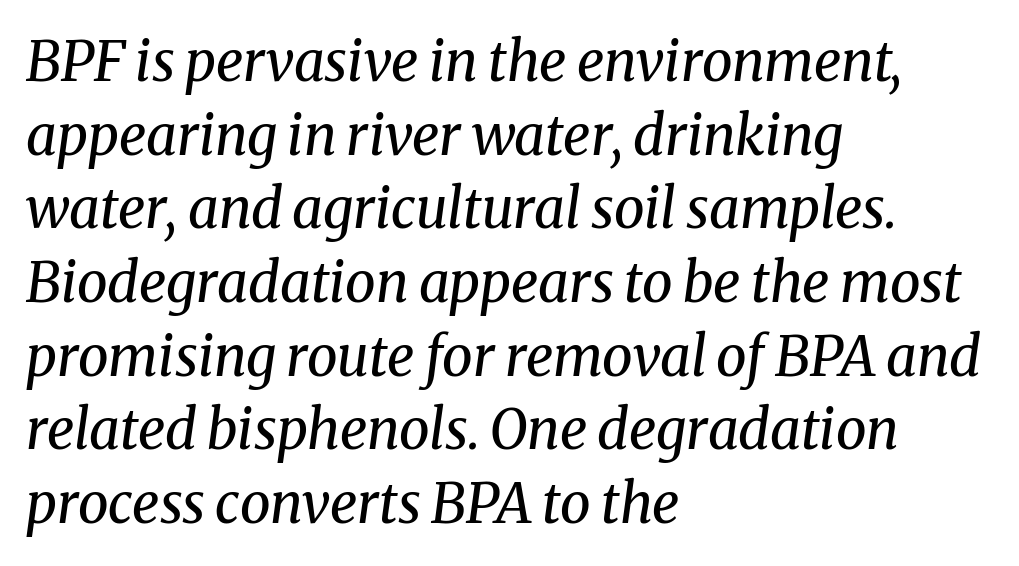
The image shows 55 px regular-weight serif type, italic (leaning right); set left-aligned, normal line spacing (1.34x), normal letter spacing, not underlined; medium stroke contrast and a medium x-height.
